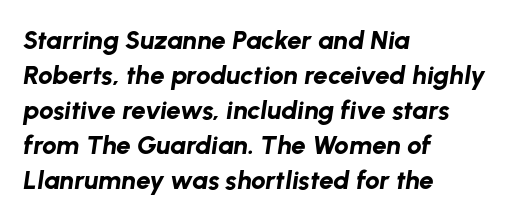
{"italic": "yes", "lean": "right", "slant_degrees": 8, "bold": "yes", "underline": "no", "align": "left", "line_spacing": "normal", "line_spacing_ratio": 1.35, "letter_spacing": "normal", "letter_spacing_em": 0.0, "glyph_px": 26}
